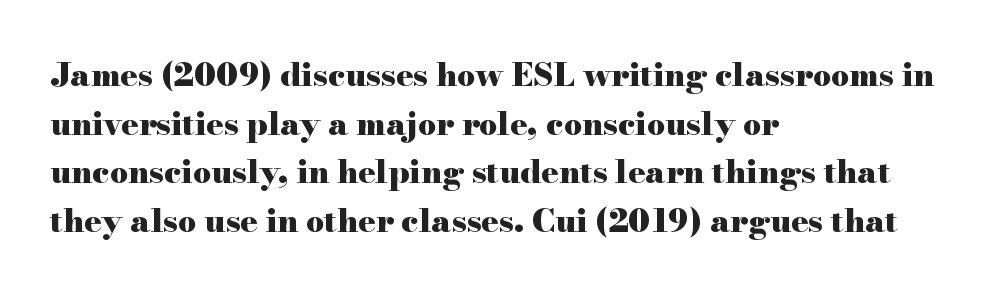
{"serif": "yes", "italic": "no", "bold": "yes", "weight": "heavy", "width": "wide", "stroke_contrast": "high", "x_height": "small", "monospaced": "no", "underline": "no", "align": "left", "line_spacing": "normal", "line_spacing_ratio": 1.52, "letter_spacing": "normal", "letter_spacing_em": 0.0, "glyph_px": 32}
